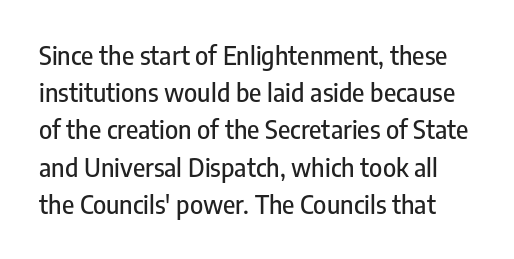
No extra tracking has been applied to these lines. This rendering features lettering with no underline. The type sits square on the baseline with zero lean. What's the leading like? Ordinary, nothing unusual.
